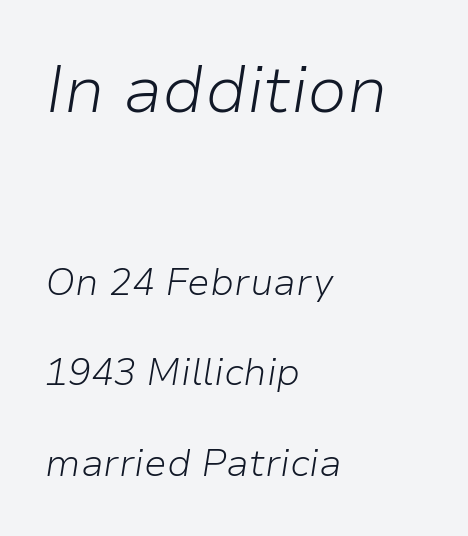
The image shows 66 px light type, italic (leaning right); set left-aligned, loose line spacing (2.39x), normal letter spacing, not underlined; the first (top) block is 1.74x larger; low stroke contrast and a medium x-height.
